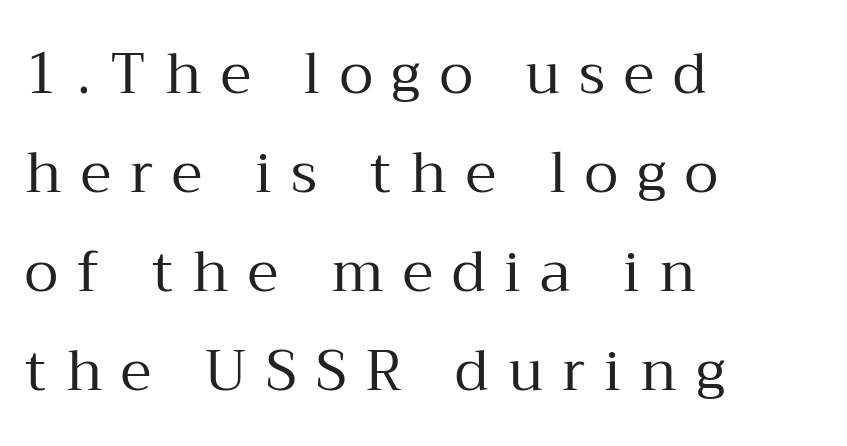
The image shows 56 px regular-weight serif type, upright; set left-aligned, line spacing 1.77x, unusually wide letter spacing (+0.34 em), not underlined; medium stroke contrast and a medium x-height.
